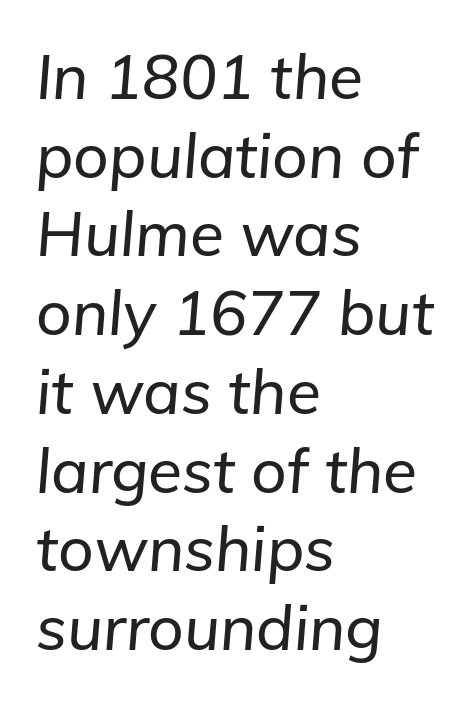
The image shows 62 px text type, italic (leaning right); set left-aligned, normal line spacing (1.27x), normal letter spacing, not underlined; low stroke contrast and a medium x-height.
